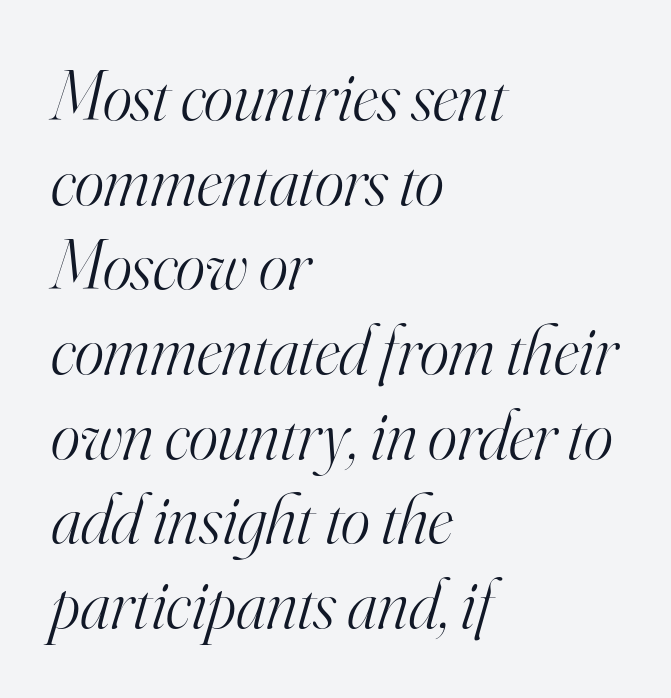
Heaviness? Minimal to ordinary, like unemphasized prose. Teacher's note: observe the even left margin — that is flush-left alignment. The letters advance in unequal steps, a hallmark of proportional type. The font family rendered here belongs to the serif group. Anything drawn beneath the words? Only blank space. This rendering leaves character spacing at its baseline value.
